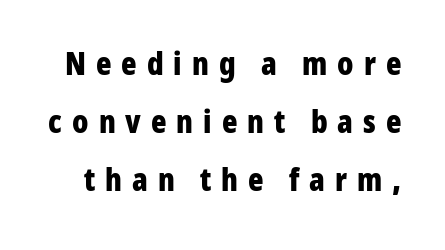
The image shows 32 px bold, condensed sans-serif type, upright; set line spacing 1.82x, unusually wide letter spacing (+0.31 em), not underlined; low stroke contrast and a medium x-height.
